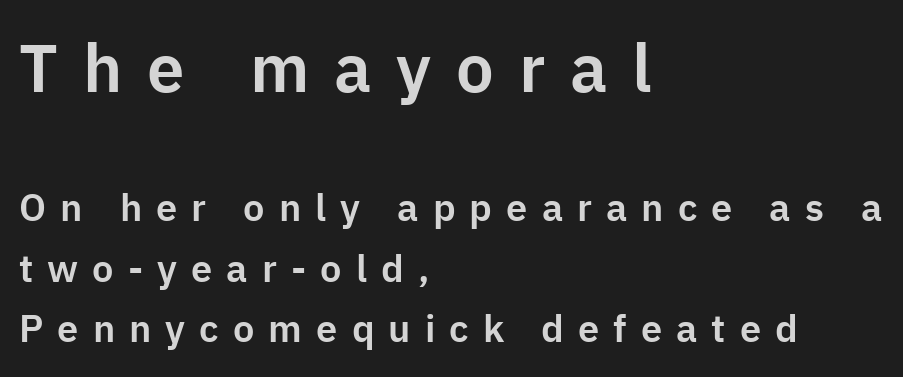
{"serif": "no", "italic": "no", "width": "normal", "stroke_contrast": "low", "x_height": "medium", "monospaced": "no", "underline": "no", "align": "left", "line_spacing": "normal", "line_spacing_ratio": 1.59, "letter_spacing": "wide", "letter_spacing_em": 0.37, "larger_block": "first", "size_ratio": 1.76, "glyph_px": 67}
